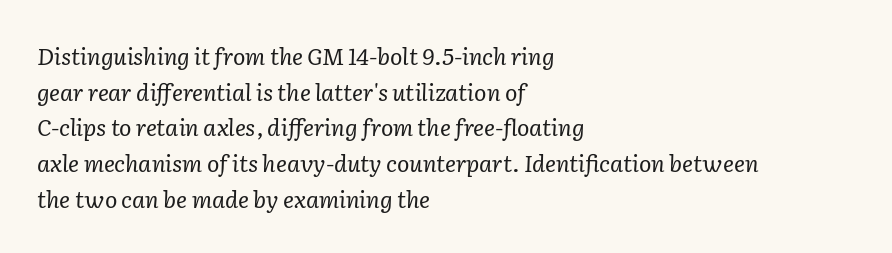
{"italic": "yes", "lean": "right", "slant_degrees": 2, "bold": "no", "underline": "no", "align": "left", "line_spacing": "normal", "line_spacing_ratio": 1.55, "letter_spacing": "normal", "letter_spacing_em": 0.0, "glyph_px": 23}
